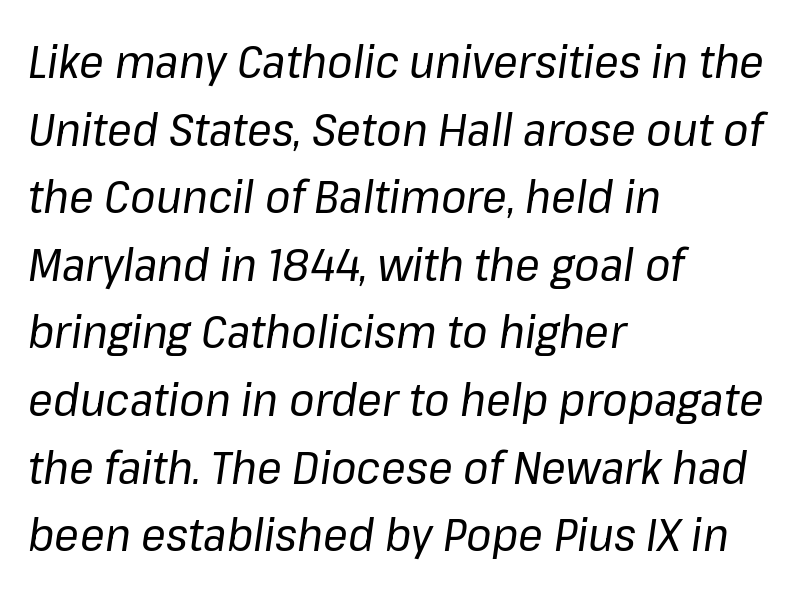
Q: Is the text bold? A: No.
Q: Is the text italic (slanted)? A: Yes, it leans right by about 8 degrees.
Q: Is the text underlined? A: No.
Q: How is the paragraph aligned? A: Left-aligned.
Q: Is the spacing between letters normal or unusually wide? A: Normal.
Q: Is the spacing between lines tight, normal or loose? A: Normal.
Q: Width (condensed, normal, or wide)? A: Normal.
Q: Stroke contrast? A: Low.
Q: x-height? A: Medium.
Q: Monospaced? A: No.
